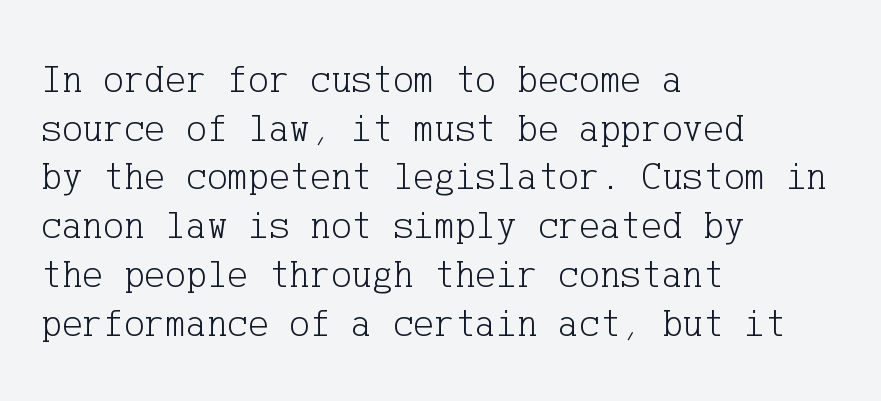
Notice how the stems are strictly vertical — no italics here. Check the space under the baseline: it is left empty. Each line starts at the same left margin while the right side varies. Is the letter spacing exaggerated? No — it looks like the ordinary default.
